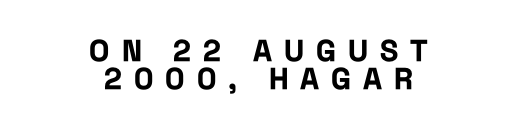
The image shows 30 px bold, condensed sans-serif type, upright; set centered, tight line spacing (0.95x), unusually wide letter spacing (+0.4 em), not underlined; low stroke contrast and a large x-height.
